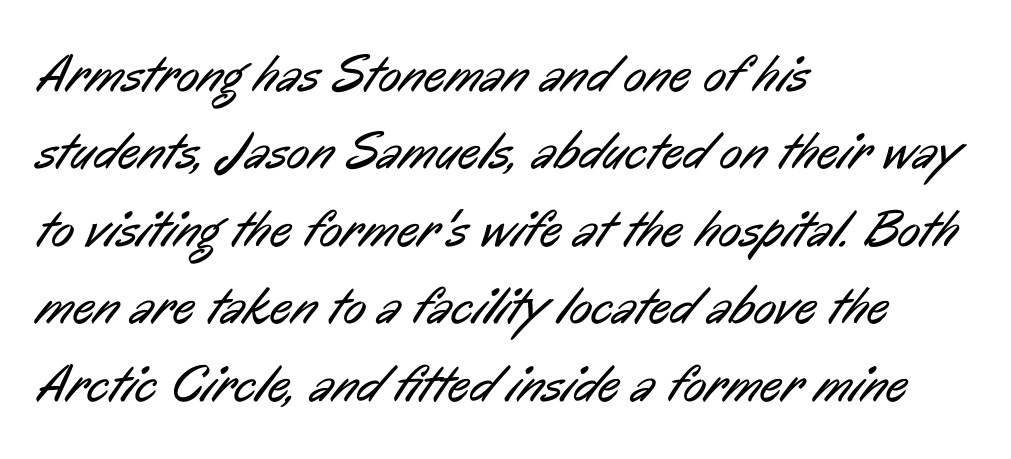
Q: Is the text bold? A: No.
Q: Is the typeface a serif or a sans-serif typeface? A: Sans-serif.
Q: Is the text underlined? A: No.
Q: How is the paragraph aligned? A: Left-aligned.
Q: Is the spacing between letters normal or unusually wide? A: Normal.
Q: Is the spacing between lines tight, normal or loose? A: Normal.
Q: Width (condensed, normal, or wide)? A: Condensed.
Q: Stroke contrast? A: Low.
Q: x-height? A: Medium.
Q: Monospaced? A: No.
